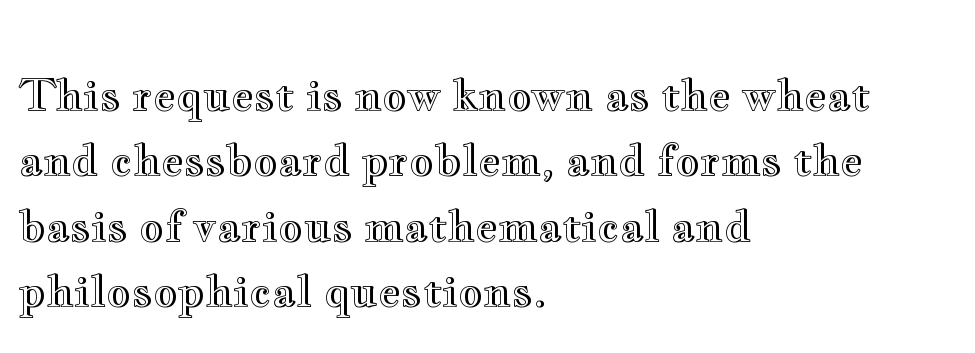
Reading down the column, the eye jumps a familiar distance to each next line. Quick note: not italic, upright. Bare-footed words on every line. Character widths vary here, with narrow letters taking less room than wide ones. Standard letterfit; no display-style spreading of the glyphs.
